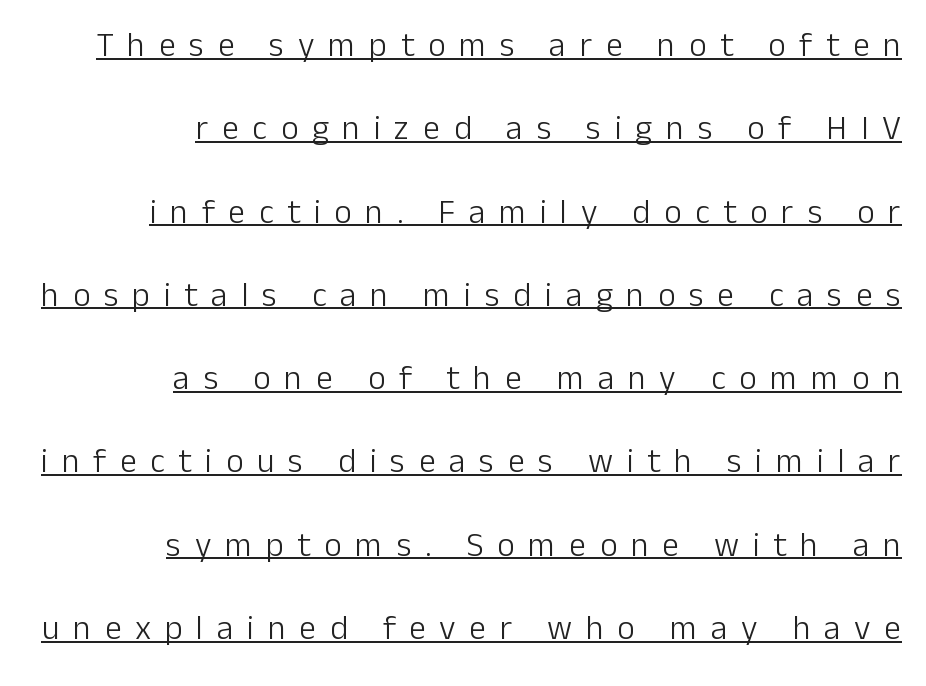
The image shows 34 px light sans-serif type, upright; set right-aligned, loose line spacing (2.45x), unusually wide letter spacing (+0.4 em), underlined; low stroke contrast and a medium x-height.
